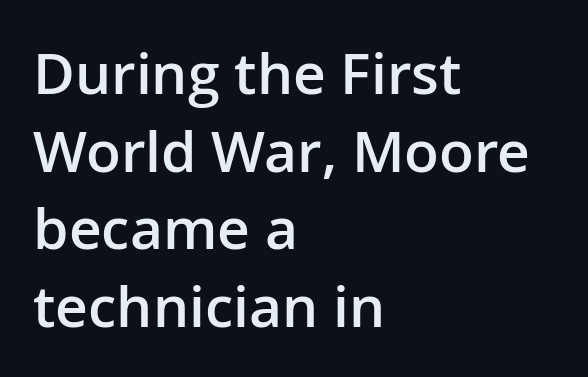
Is the letter spacing exaggerated? No — it looks like the ordinary default. Is there much room between lines? A standard amount, neither cramped nor airy. Type without underlining. Short and long lines alike share a common starting point at left. I'd call this a sans setting — the letters go barefoot. Posture: vertical.
